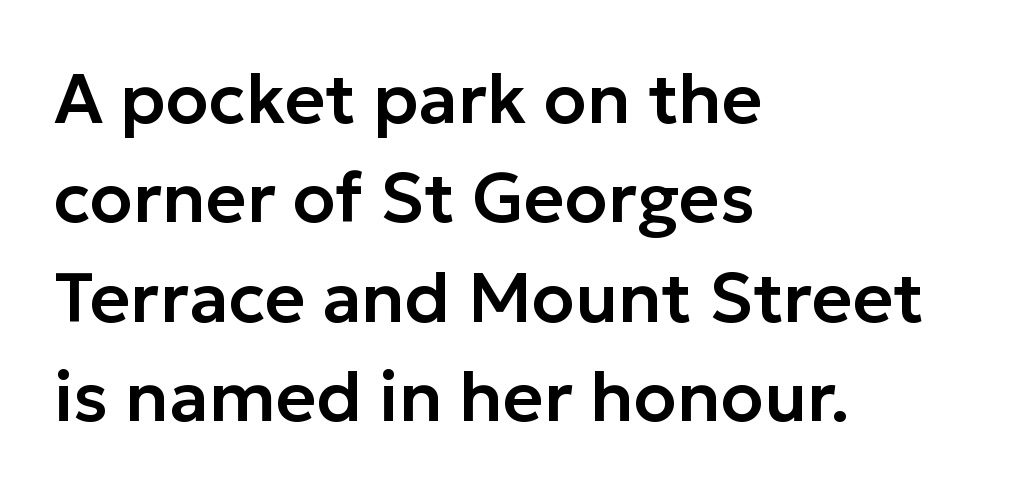
Q: Is the text italic (slanted)? A: No, it is upright.
Q: Is the typeface a serif or a sans-serif typeface? A: Sans-serif.
Q: Is the text underlined? A: No.
Q: How is the paragraph aligned? A: Left-aligned.
Q: Is the spacing between letters normal or unusually wide? A: Normal.
Q: Is the spacing between lines tight, normal or loose? A: Normal.
Q: Width (condensed, normal, or wide)? A: Normal.
Q: Stroke contrast? A: Low.
Q: x-height? A: Medium.
Q: Monospaced? A: No.
